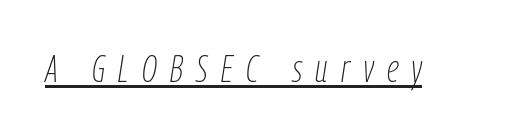
{"italic": "yes", "lean": "right", "slant_degrees": 9, "bold": "no", "weight": "thin", "width": "condensed", "stroke_contrast": "low", "x_height": "medium", "monospaced": "no", "underline": "yes", "letter_spacing": "wide", "letter_spacing_em": 0.35, "glyph_px": 38}
